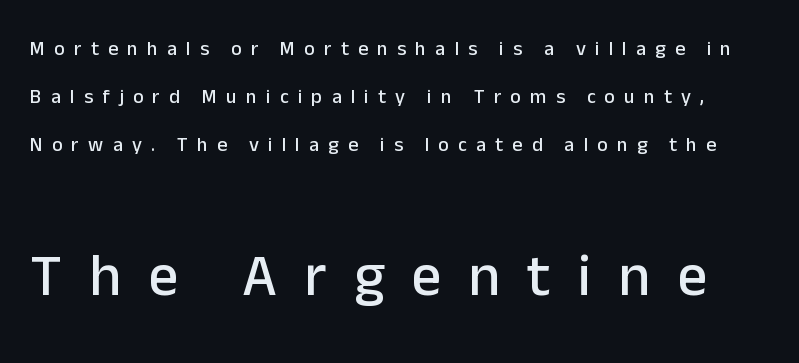
{"serif": "no", "italic": "no", "width": "normal", "stroke_contrast": "low", "x_height": "medium", "monospaced": "no", "underline": "no", "line_spacing": "loose", "line_spacing_ratio": 2.4, "letter_spacing": "wide", "letter_spacing_em": 0.46, "larger_block": "second", "size_ratio": 2.95, "glyph_px": 59}
